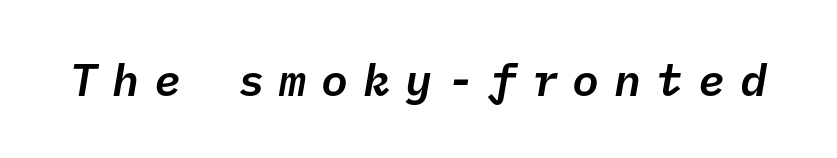
Q: Is the text italic (slanted)? A: Yes, it leans right by about 10 degrees.
Q: Is the text underlined? A: No.
Q: Is the spacing between letters normal or unusually wide? A: Unusually wide.
Q: Width (condensed, normal, or wide)? A: Normal.
Q: Stroke contrast? A: Low.
Q: x-height? A: Medium.
Q: Monospaced? A: Yes.
